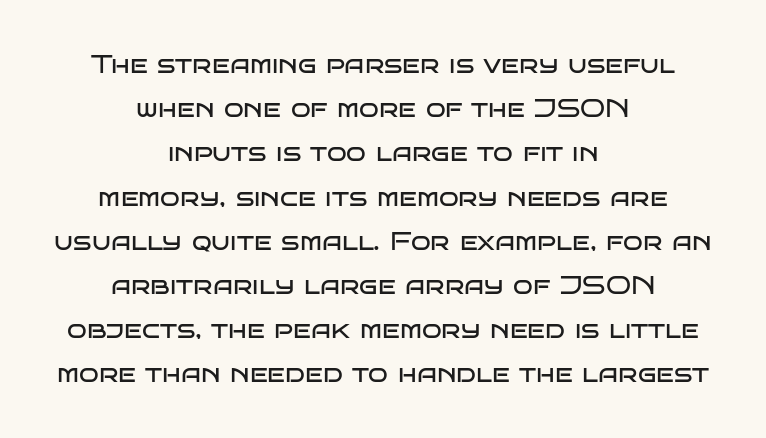
The typesetter chose a symmetrical, centered arrangement here. Each row of text sits above clean, open space. Italic: no, the glyphs are upright roman. Vertically, the passage feels balanced, rows spaced as you'd expect.
